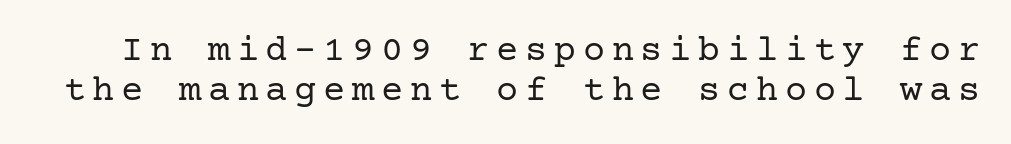
{"serif": "yes", "italic": "no", "bold": "no", "weight": "regular", "width": "normal", "stroke_contrast": "low", "x_height": "medium", "underline": "no", "line_spacing": "tight", "line_spacing_ratio": 1.08, "glyph_px": 37}
